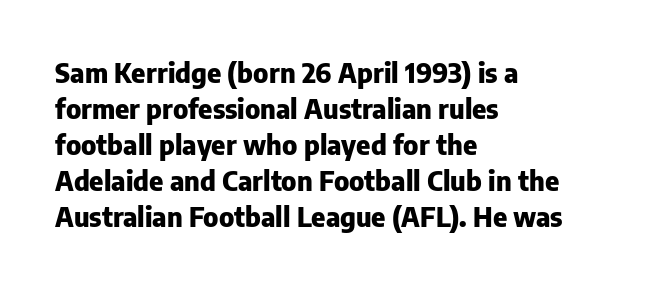
{"italic": "no", "bold": "yes", "underline": "no", "align": "left", "line_spacing": "normal", "line_spacing_ratio": 1.33, "letter_spacing": "normal", "letter_spacing_em": 0.0, "glyph_px": 27}
